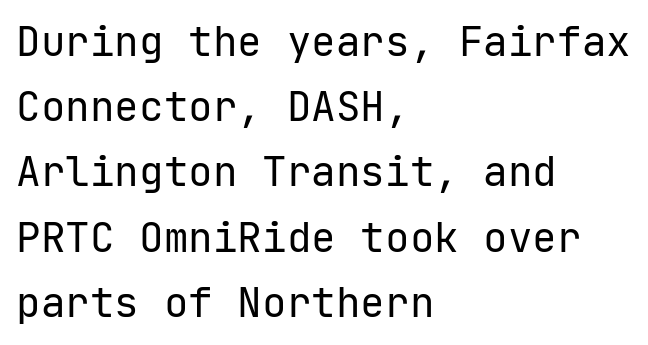
The image shows 41 px regular-weight sans-serif type, upright, monospaced; set left-aligned, normal line spacing (1.59x), normal letter spacing, not underlined; low stroke contrast and a medium x-height.
